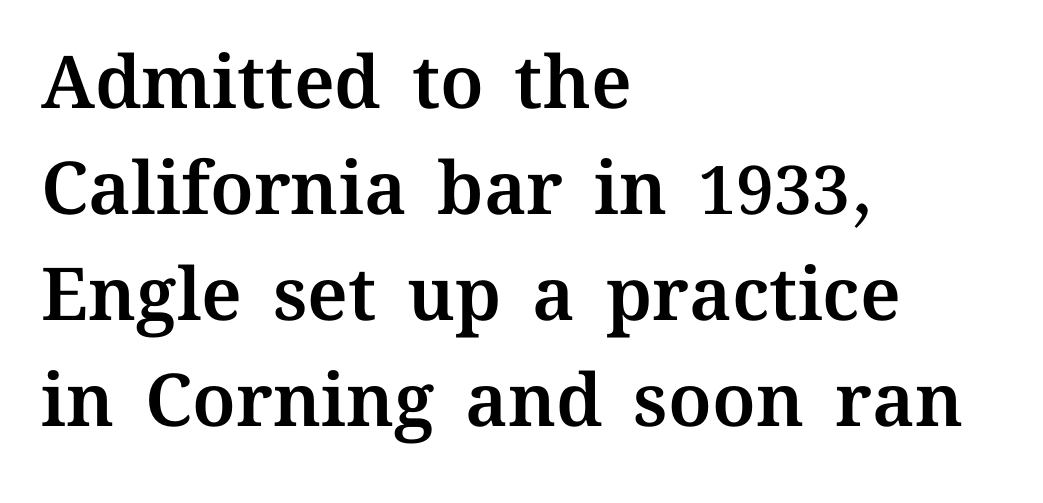
The string is rendered with underlining switched off. No extra tracking has been applied to these lines. Line spacing here is normal. Reading down the block, your eye returns to a fixed left position each line.
